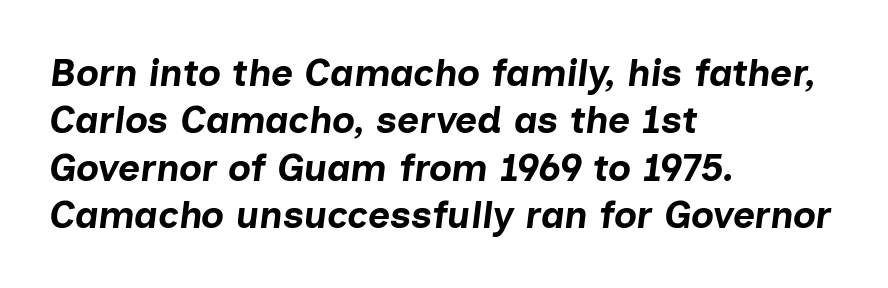
A bare baseline throughout the passage. If you drew a line through each stem, it would be angled. This rendering uses left alignment, leaving the right contour irregular. The letterforms sit shoulder to shoulder at normal distance.
